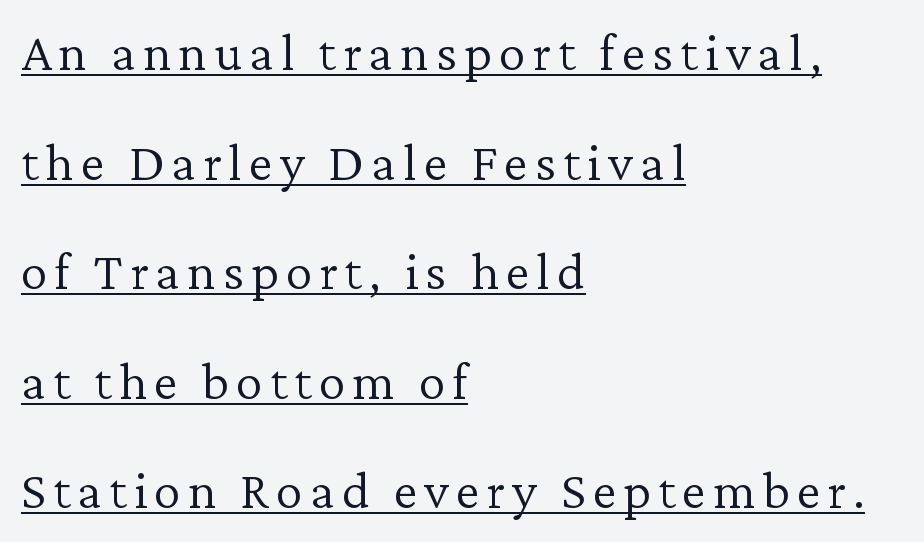
Q: Is the text bold? A: No.
Q: Is the text italic (slanted)? A: No, it is upright.
Q: Is the typeface a serif or a sans-serif typeface? A: Serif.
Q: Is the text underlined? A: Yes.
Q: How is the paragraph aligned? A: Left-aligned.
Q: Is the spacing between lines tight, normal or loose? A: Loose.
Q: Width (condensed, normal, or wide)? A: Normal.
Q: Stroke contrast? A: Low.
Q: x-height? A: Medium.
Q: Monospaced? A: No.
